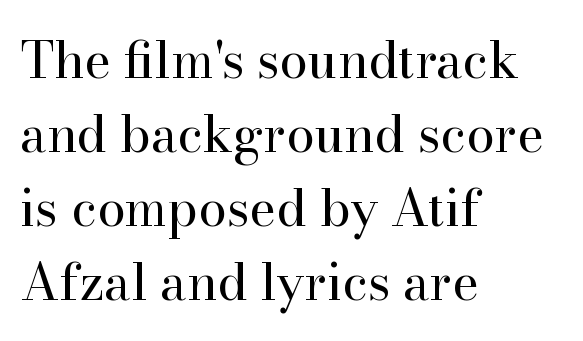
The image shows 51 px regular-weight serif type, upright; set left-aligned, normal line spacing (1.45x), normal letter spacing, not underlined; high stroke contrast and a small x-height.
